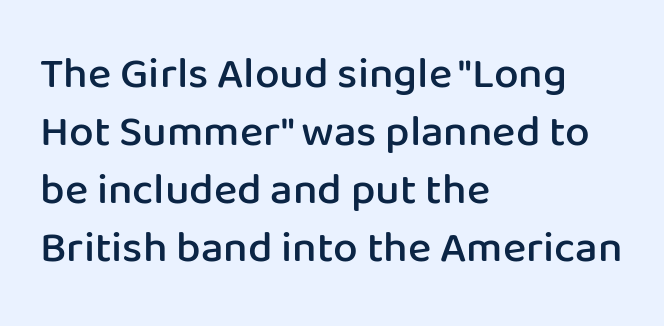
{"serif": "no", "italic": "no", "bold": "semi", "weight": "semibold", "width": "normal", "stroke_contrast": "low", "x_height": "medium", "monospaced": "no", "underline": "no", "align": "left", "line_spacing": "normal", "line_spacing_ratio": 1.32, "letter_spacing": "normal", "letter_spacing_em": 0.0, "glyph_px": 44}
